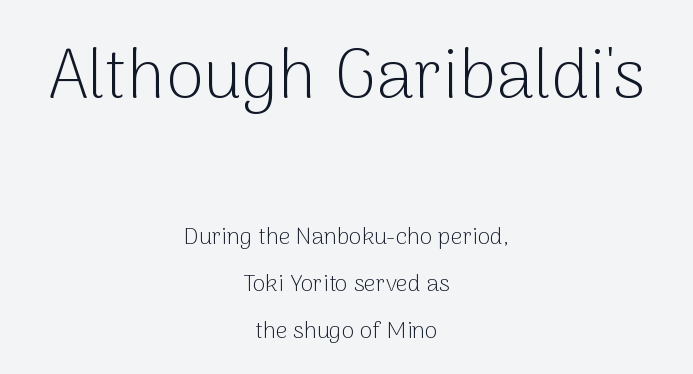
How are the letters spaced? Ordinarily, with no added tracking. The characters display no serif detailing; their extremities are plain. The typesetter chose a symmetrical, centered arrangement here. Stem width sits at or under what a default text font uses.
